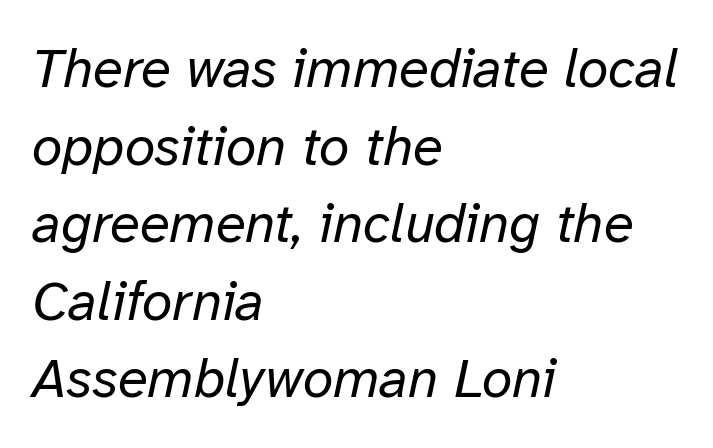
Slant detected: the letters are inclined. Line beginnings align vertically; line endings do not. The space directly below the letters is spotless. Regular leading. Note the varied advance widths — an 'i' is clearly narrower than an 'm'. In terms of letterspacing, this is plain default setting.
